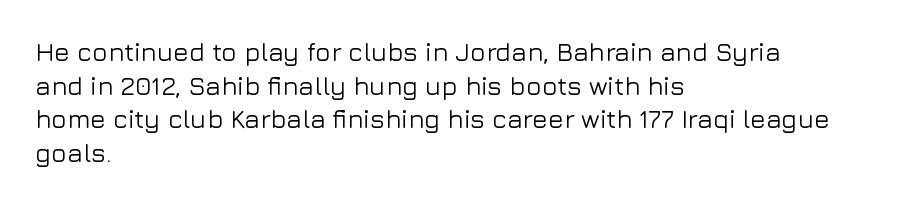
Q: Is the text italic (slanted)? A: No, it is upright.
Q: Is the text underlined? A: No.
Q: How is the paragraph aligned? A: Left-aligned.
Q: Is the spacing between letters normal or unusually wide? A: Normal.
Q: Is the spacing between lines tight, normal or loose? A: Normal.
